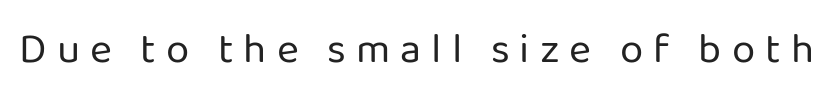
{"serif": "no", "italic": "no", "bold": "no", "weight": "regular", "width": "normal", "stroke_contrast": "low", "x_height": "medium", "monospaced": "no", "underline": "no", "letter_spacing": "wide", "letter_spacing_em": 0.24, "glyph_px": 42}
